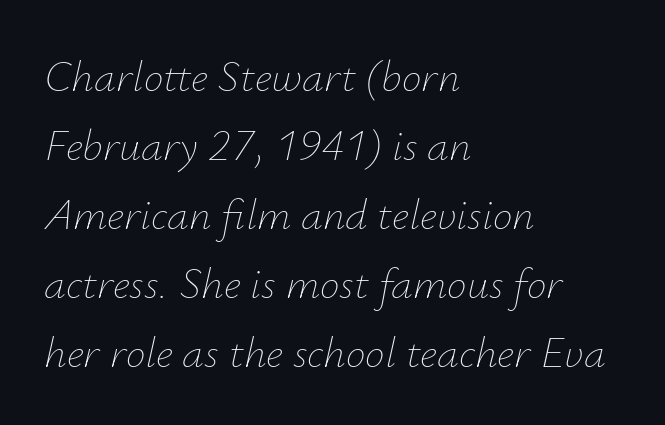
Q: Is the text bold? A: No.
Q: Is the text italic (slanted)? A: Yes, it leans right by about 12 degrees.
Q: Is the text underlined? A: No.
Q: How is the paragraph aligned? A: Left-aligned.
Q: Is the spacing between letters normal or unusually wide? A: Normal.
Q: Is the spacing between lines tight, normal or loose? A: Normal.
Q: Width (condensed, normal, or wide)? A: Normal.
Q: Stroke contrast? A: Low.
Q: x-height? A: Small.
Q: Monospaced? A: No.
